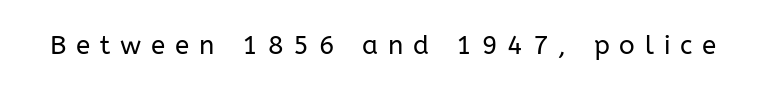
The image shows 26 px text type, upright; set unusually wide letter spacing (+0.38 em), not underlined.
